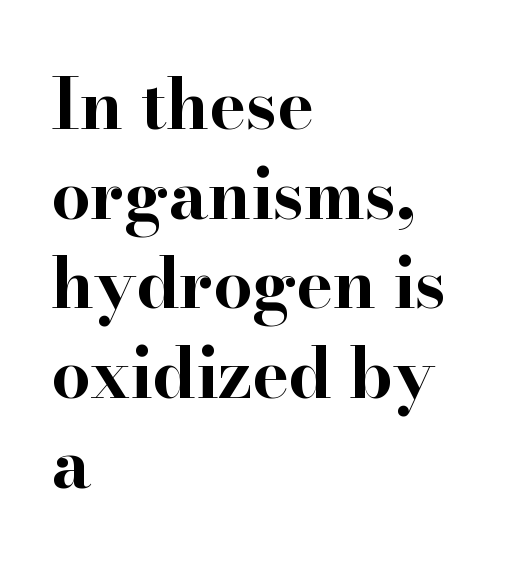
{"serif": "yes", "italic": "no", "bold": "yes", "weight": "bold", "width": "wide", "stroke_contrast": "high", "x_height": "small", "monospaced": "no", "underline": "no", "align": "left", "line_spacing": "normal", "line_spacing_ratio": 1.3, "letter_spacing": "normal", "letter_spacing_em": 0.0, "glyph_px": 69}
